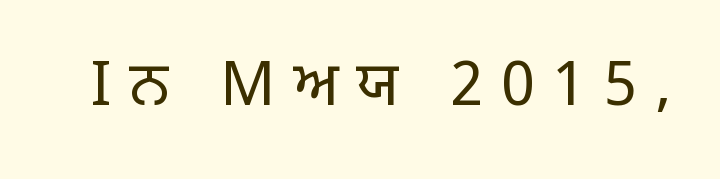
The image shows 61 px regular-weight sans-serif type, upright; set unusually wide letter spacing (+0.29 em), not underlined; low stroke contrast and a large x-height.
